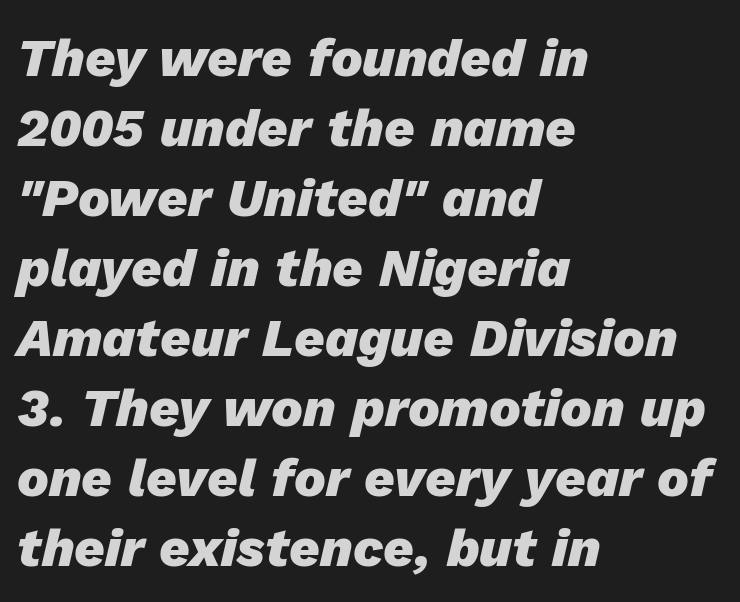
The image shows 53 px heavy type, italic (leaning right); set left-aligned, normal line spacing (1.32x), normal letter spacing, not underlined; low stroke contrast and a medium x-height.
